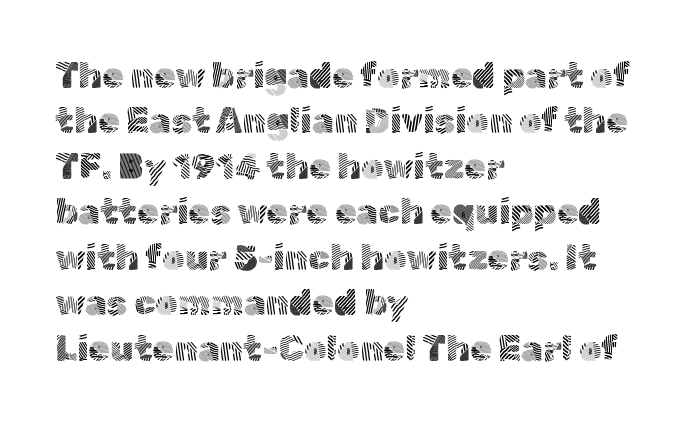
Quick note: underline off. In terms of letterform style, serifs are entirely absent. If you measured baseline to baseline, you'd find a middling distance. The paragraph has a hard left edge and a soft right edge.
